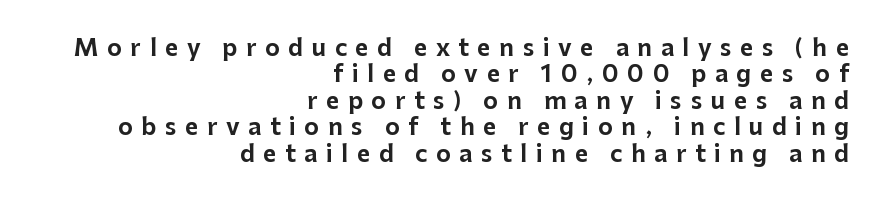
{"italic": "no", "underline": "no", "align": "right", "line_spacing": "tight", "line_spacing_ratio": 1.15, "letter_spacing": "wide", "letter_spacing_em": 0.37, "glyph_px": 23}
